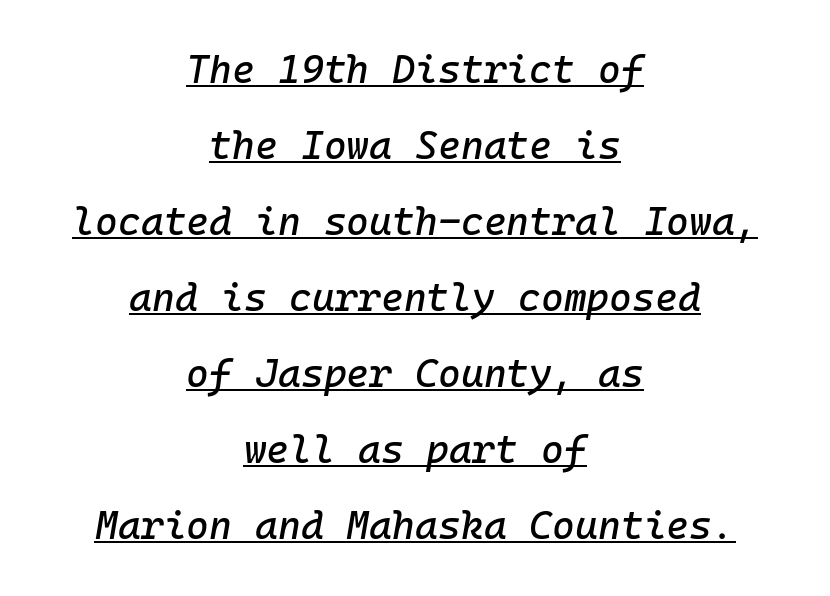
Is the type slanted? Yes — the strokes lean at a clear angle. Does a line run under the words? Yes, clearly. These lines stack symmetrically, like a column narrowing and widening about its center. If you measured baseline to baseline, you'd find a long distance. Honestly, the letter spacing is just normal — you wouldn't notice it.
